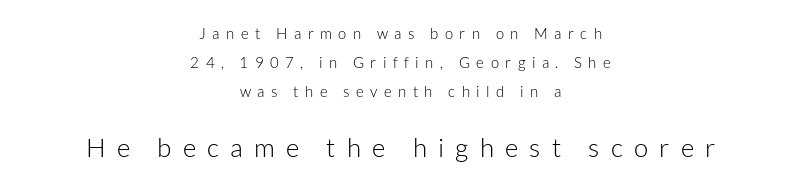
{"italic": "no", "bold": "no", "underline": "no", "align": "center", "line_spacing": "loose", "line_spacing_ratio": 1.92, "letter_spacing": "wide", "letter_spacing_em": 0.43, "larger_block": "second", "size_ratio": 1.73, "glyph_px": 26}
